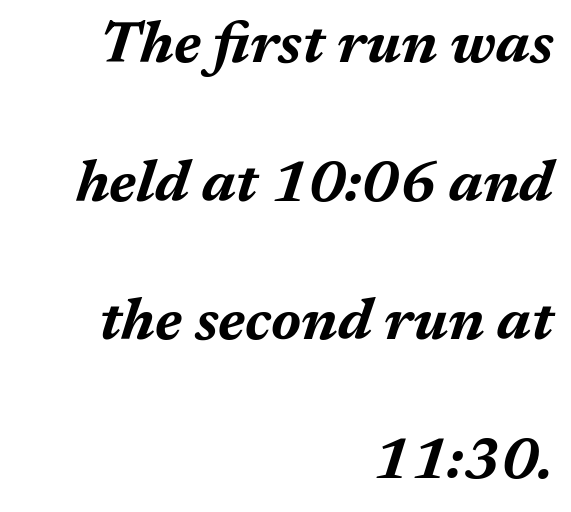
{"italic": "yes", "lean": "right", "slant_degrees": 17, "bold": "yes", "weight": "bold", "width": "normal", "stroke_contrast": "medium", "x_height": "medium", "monospaced": "no", "underline": "no", "align": "right", "line_spacing": "loose", "line_spacing_ratio": 2.35, "letter_spacing": "normal", "letter_spacing_em": 0.0, "glyph_px": 59}
